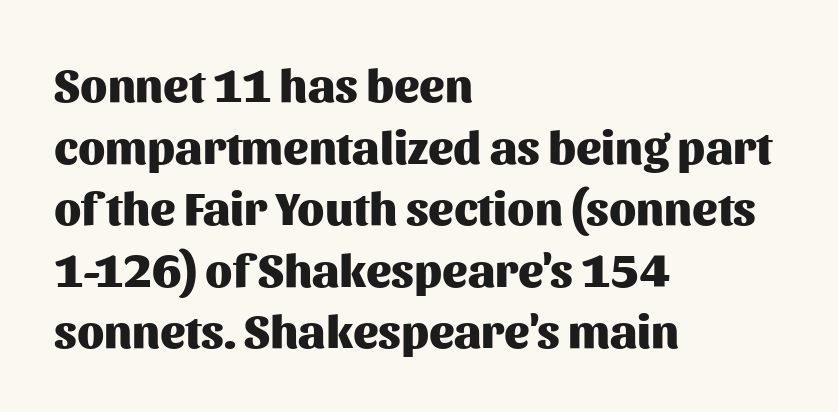
The image shows 47 px heavy sans-serif type, upright; set left-aligned, normal line spacing (1.31x), normal letter spacing, not underlined; medium stroke contrast and a medium x-height.
